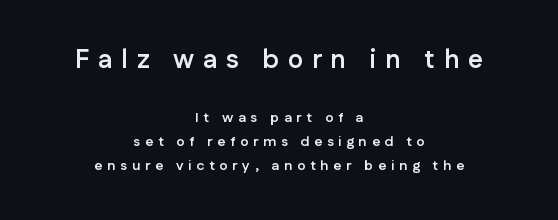
Q: Is the text bold? A: Yes.
Q: Is the text italic (slanted)? A: No, it is upright.
Q: Is the text underlined? A: No.
Q: How is the paragraph aligned? A: Centered.
Q: Is the spacing between letters normal or unusually wide? A: Unusually wide.
Q: Which block of text is set in a larger size, the first (top) or the second (bottom)? A: The first (top) one.
